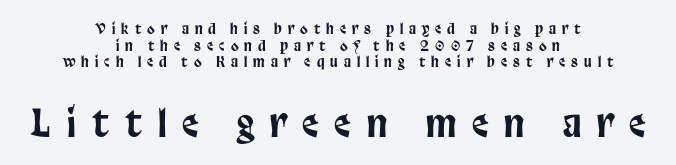
{"serif": "no", "italic": "no", "width": "condensed", "stroke_contrast": "low", "x_height": "large", "monospaced": "no", "underline": "no", "align": "center", "line_spacing_ratio": 1.18, "letter_spacing": "wide", "letter_spacing_em": 0.43, "larger_block": "second", "size_ratio": 2.64, "glyph_px": 37}
